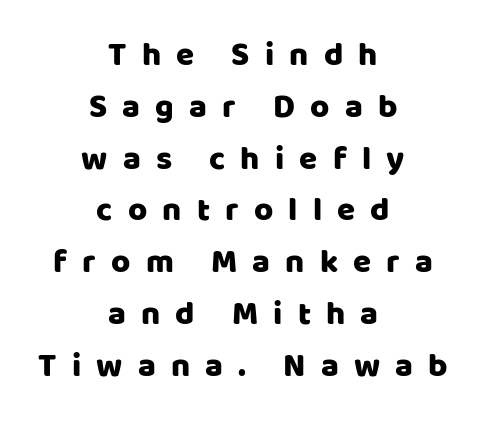
Q: Is the text italic (slanted)? A: No, it is upright.
Q: Is the typeface a serif or a sans-serif typeface? A: Sans-serif.
Q: Is the text underlined? A: No.
Q: How is the paragraph aligned? A: Centered.
Q: Is the spacing between letters normal or unusually wide? A: Unusually wide.
Q: Is the spacing between lines tight, normal or loose? A: Normal.
Q: Width (condensed, normal, or wide)? A: Normal.
Q: Stroke contrast? A: Low.
Q: x-height? A: Large.
Q: Monospaced? A: No.
